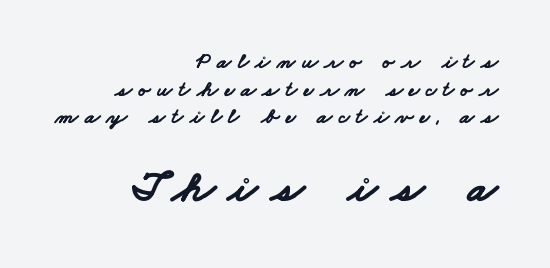
{"serif": "no", "bold": "yes", "weight": "bold", "width": "wide", "stroke_contrast": "low", "x_height": "small", "monospaced": "no", "underline": "no", "align": "right", "line_spacing": "normal", "line_spacing_ratio": 1.26, "letter_spacing": "wide", "letter_spacing_em": 0.29, "larger_block": "second", "size_ratio": 2.0, "glyph_px": 44}
